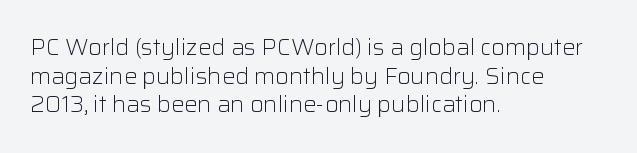
{"italic": "no", "bold": "no", "underline": "no", "align": "left", "line_spacing": "normal", "line_spacing_ratio": 1.3, "letter_spacing": "normal", "letter_spacing_em": 0.0, "glyph_px": 22}
